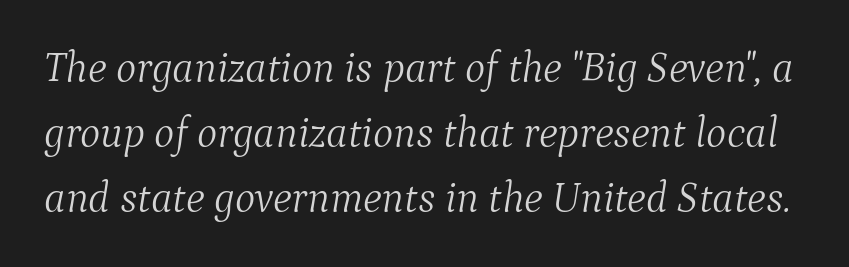
The image shows 43 px light serif type, italic (leaning right); set normal line spacing (1.51x), normal letter spacing, not underlined; medium stroke contrast and a medium x-height.
